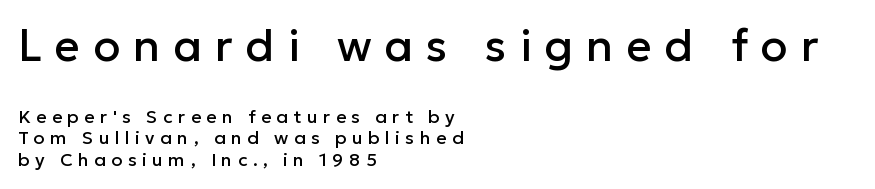
The image shows 44 px sans-serif type, upright; set left-aligned, line spacing 1.18x, unusually wide letter spacing (+0.3 em), not underlined; the first (top) block is 2.44x larger; low stroke contrast and a medium x-height.
